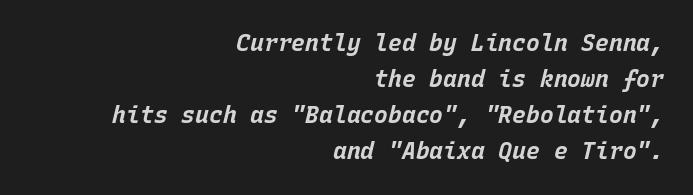
{"italic": "yes", "lean": "right", "slant_degrees": 15, "bold": "yes", "underline": "no", "align": "right", "line_spacing": "normal", "line_spacing_ratio": 1.57, "letter_spacing": "normal", "letter_spacing_em": 0.0, "glyph_px": 23}
